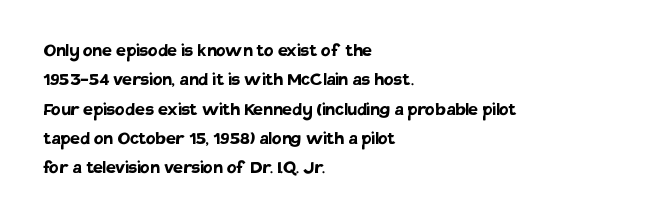
Q: Is the text bold? A: Yes.
Q: Is the text italic (slanted)? A: No, it is upright.
Q: Is the text underlined? A: No.
Q: How is the paragraph aligned? A: Left-aligned.
Q: Is the spacing between letters normal or unusually wide? A: Normal.
Q: Is the spacing between lines tight, normal or loose? A: Normal.
